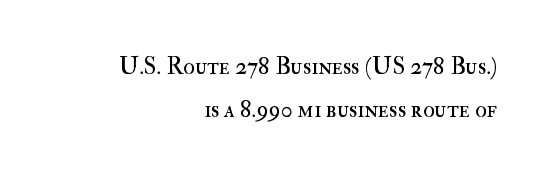
Q: Is the text bold? A: No.
Q: Is the text italic (slanted)? A: No, it is upright.
Q: Is the text underlined? A: No.
Q: How is the paragraph aligned? A: Right-aligned.
Q: Is the spacing between letters normal or unusually wide? A: Normal.
